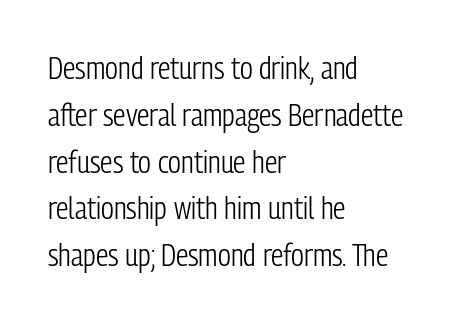
The image shows 31 px light, condensed sans-serif type, upright; set left-aligned, normal line spacing (1.51x), normal letter spacing, not underlined; low stroke contrast and a medium x-height.
